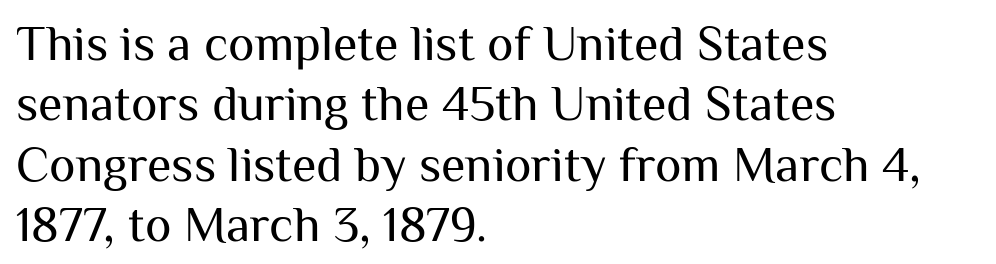
Q: Is the text bold? A: No.
Q: Is the text italic (slanted)? A: No, it is upright.
Q: Is the typeface a serif or a sans-serif typeface? A: Sans-serif.
Q: Is the text underlined? A: No.
Q: How is the paragraph aligned? A: Left-aligned.
Q: Is the spacing between letters normal or unusually wide? A: Normal.
Q: Width (condensed, normal, or wide)? A: Normal.
Q: Stroke contrast? A: Medium.
Q: x-height? A: Medium.
Q: Monospaced? A: No.
